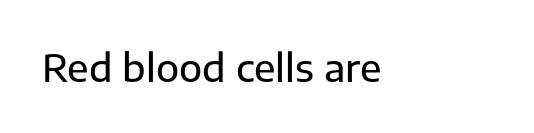
Q: Is the text italic (slanted)? A: No, it is upright.
Q: Is the typeface a serif or a sans-serif typeface? A: Sans-serif.
Q: Is the text underlined? A: No.
Q: Is the spacing between letters normal or unusually wide? A: Normal.
Q: Width (condensed, normal, or wide)? A: Normal.
Q: Stroke contrast? A: Low.
Q: x-height? A: Medium.
Q: Monospaced? A: No.
